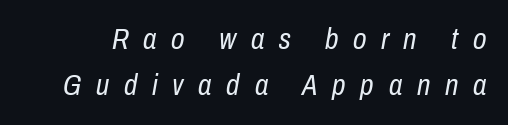
Q: Is the text bold? A: No.
Q: Is the text italic (slanted)? A: Yes, it leans right by about 10 degrees.
Q: Is the text underlined? A: No.
Q: Is the spacing between letters normal or unusually wide? A: Unusually wide.
Q: Is the spacing between lines tight, normal or loose? A: Normal.
Q: Width (condensed, normal, or wide)? A: Condensed.
Q: Stroke contrast? A: Low.
Q: x-height? A: Medium.
Q: Monospaced? A: No.
